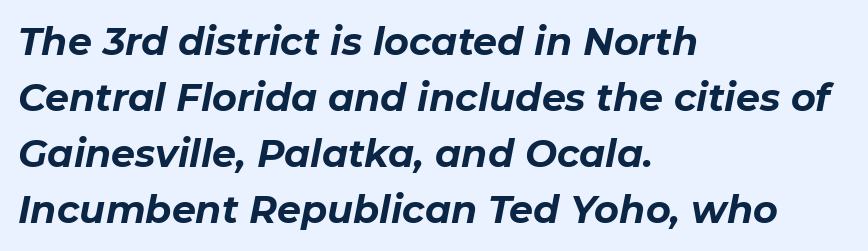
{"italic": "yes", "lean": "right", "slant_degrees": 11, "bold": "yes", "weight": "bold", "width": "normal", "stroke_contrast": "low", "x_height": "medium", "monospaced": "no", "underline": "no", "align": "left", "line_spacing": "normal", "line_spacing_ratio": 1.47, "letter_spacing": "normal", "letter_spacing_em": 0.0, "glyph_px": 38}
